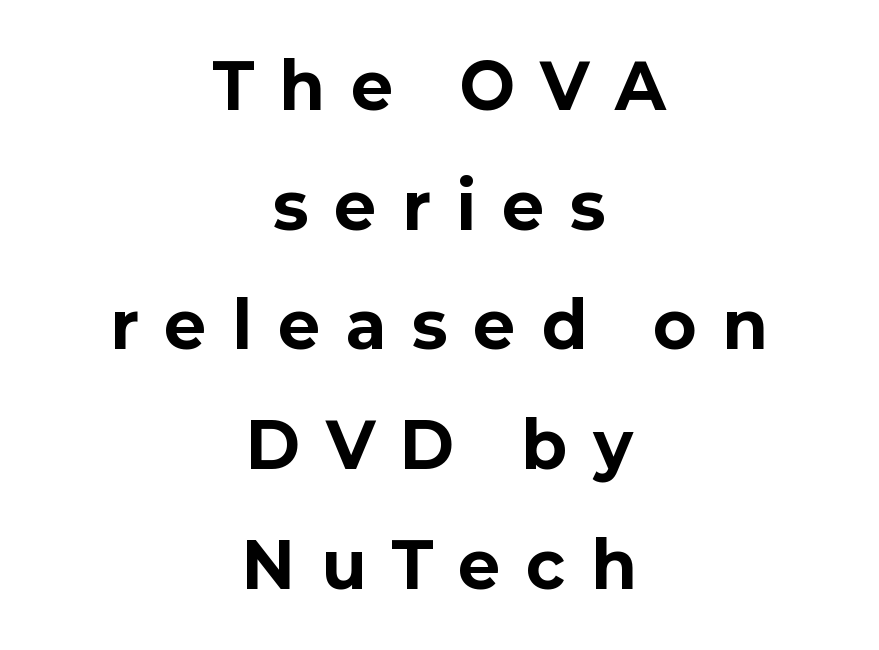
{"serif": "no", "italic": "no", "bold": "yes", "weight": "bold", "width": "normal", "stroke_contrast": "low", "x_height": "medium", "monospaced": "no", "underline": "no", "align": "center", "line_spacing": "loose", "line_spacing_ratio": 1.9, "letter_spacing": "wide", "letter_spacing_em": 0.43, "glyph_px": 63}
